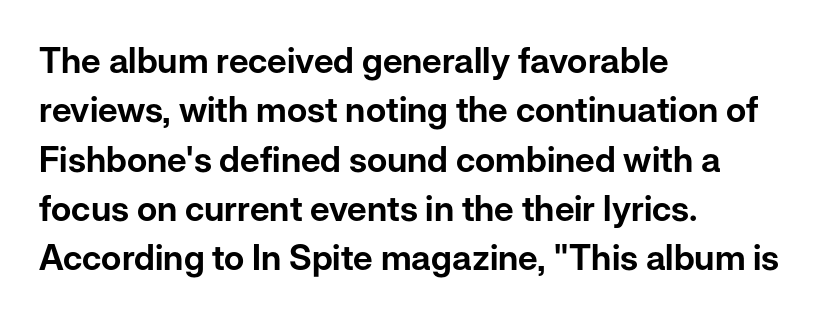
Q: Is the text italic (slanted)? A: No, it is upright.
Q: Is the typeface a serif or a sans-serif typeface? A: Sans-serif.
Q: Is the text underlined? A: No.
Q: How is the paragraph aligned? A: Left-aligned.
Q: Is the spacing between letters normal or unusually wide? A: Normal.
Q: Is the spacing between lines tight, normal or loose? A: Normal.
Q: Width (condensed, normal, or wide)? A: Normal.
Q: Stroke contrast? A: Low.
Q: x-height? A: Medium.
Q: Monospaced? A: No.
